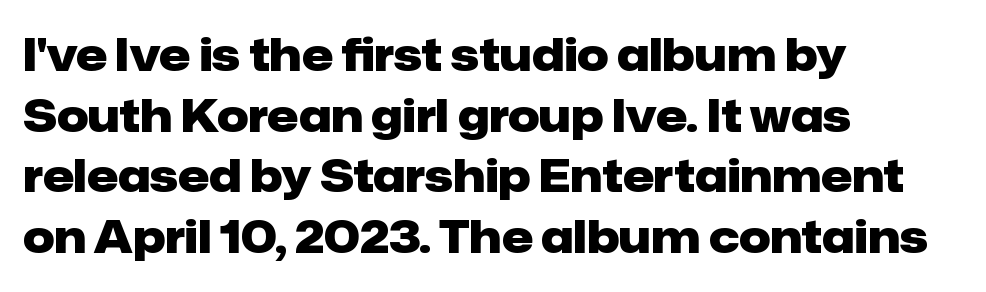
The tracking reads as untouched default to a designer's eye. Italic: no, the glyphs are upright roman. Compared with typical paragraphs, the rows here are spaced about the same. Set as a true bold cut, around the 700 mark.
